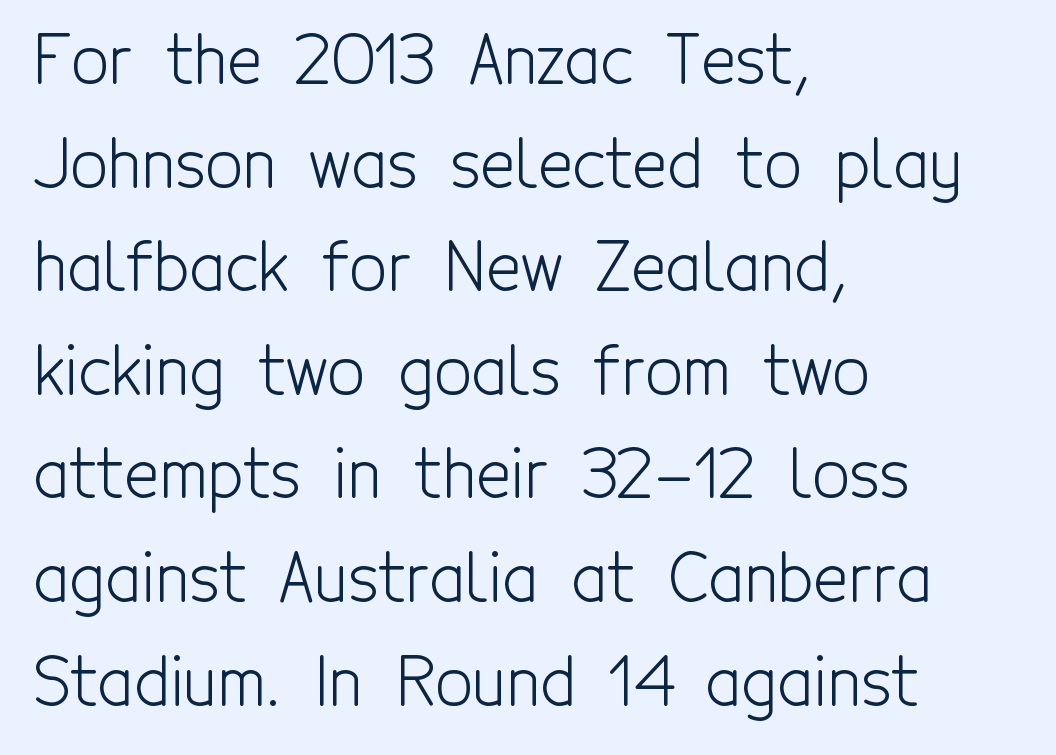
Q: Is the text bold? A: No.
Q: Is the text italic (slanted)? A: No, it is upright.
Q: Is the typeface a serif or a sans-serif typeface? A: Sans-serif.
Q: Is the text underlined? A: No.
Q: How is the paragraph aligned? A: Left-aligned.
Q: Is the spacing between letters normal or unusually wide? A: Normal.
Q: Is the spacing between lines tight, normal or loose? A: Normal.
Q: Width (condensed, normal, or wide)? A: Condensed.
Q: x-height? A: Medium.
Q: Monospaced? A: No.
